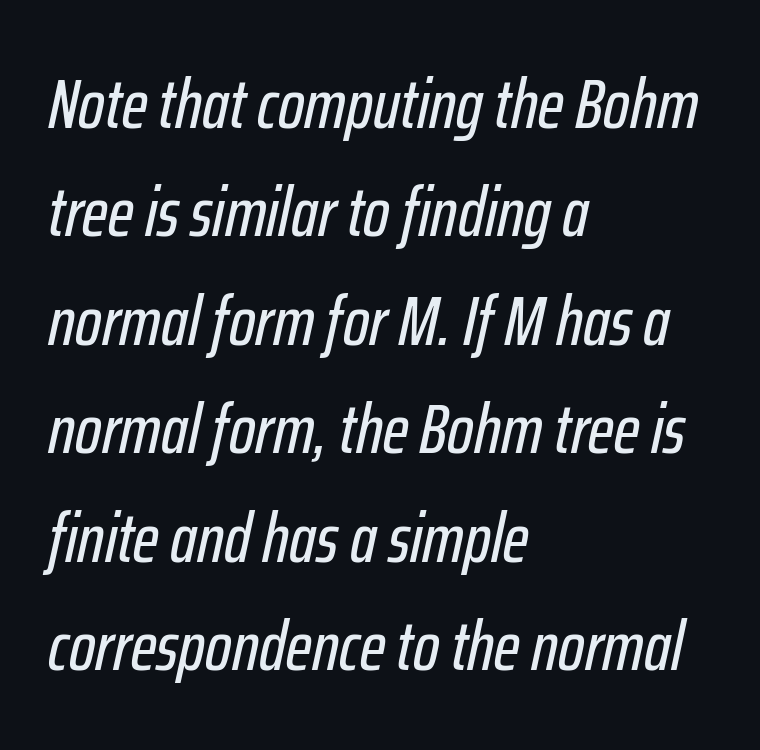
The image shows 70 px condensed type, italic (leaning right); set left-aligned, normal line spacing (1.55x), normal letter spacing, not underlined; low stroke contrast and a medium x-height.
